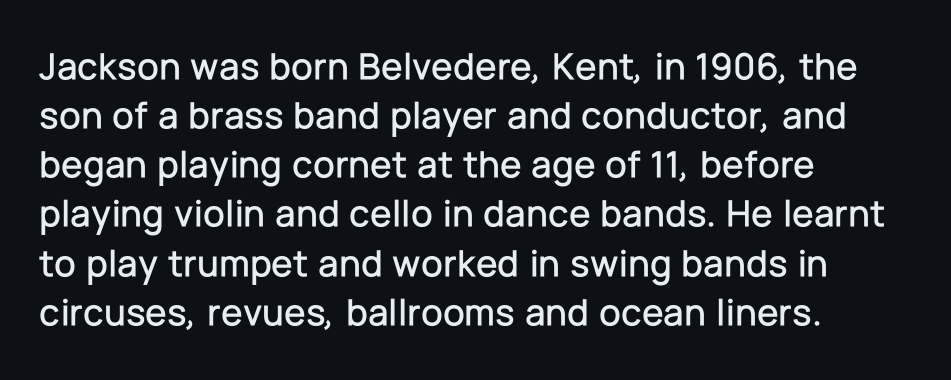
{"serif": "no", "italic": "no", "width": "normal", "stroke_contrast": "low", "x_height": "medium", "monospaced": "no", "underline": "no", "align": "left", "line_spacing": "normal", "line_spacing_ratio": 1.26, "letter_spacing": "normal", "letter_spacing_em": 0.0, "glyph_px": 39}
